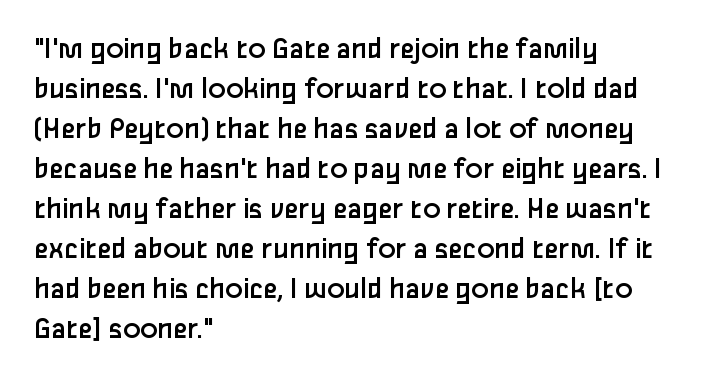
You could call the tracking neutral — neither tight nor loose. A sans-serif font was chosen for this passage. On a weight scale, this lands at 450 or below. Leading matches the norm, producing a regular column. Vertical strokes here are truly vertical. This sample has the flowing, uneven cadence of proportional lettering.
